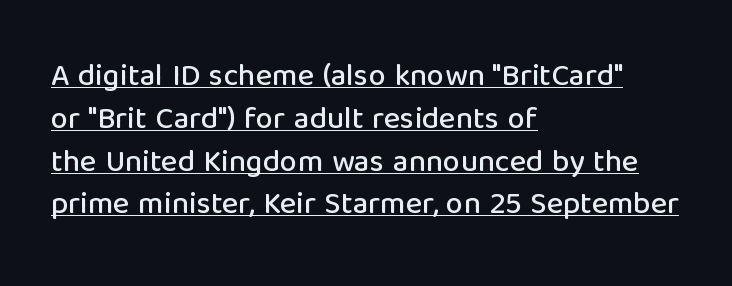
Q: Is the text italic (slanted)? A: No, it is upright.
Q: Is the typeface a serif or a sans-serif typeface? A: Sans-serif.
Q: Is the text underlined? A: Yes.
Q: How is the paragraph aligned? A: Left-aligned.
Q: Is the spacing between letters normal or unusually wide? A: Normal.
Q: Is the spacing between lines tight, normal or loose? A: Normal.
Q: Width (condensed, normal, or wide)? A: Normal.
Q: Stroke contrast? A: Low.
Q: x-height? A: Medium.
Q: Monospaced? A: No.
